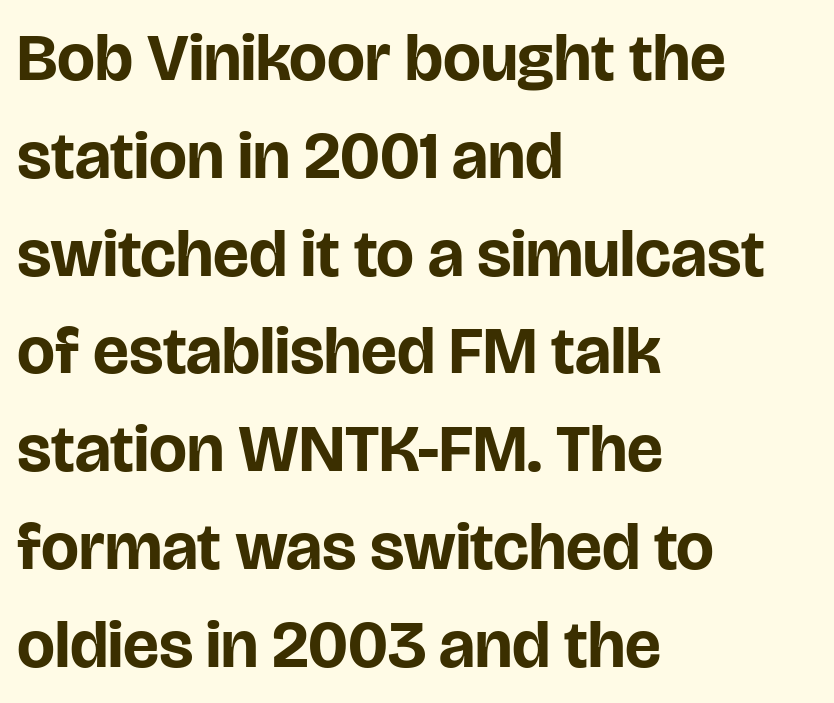
{"serif": "no", "italic": "no", "bold": "yes", "weight": "bold", "width": "normal", "stroke_contrast": "low", "x_height": "large", "monospaced": "no", "underline": "no", "align": "left", "line_spacing": "normal", "line_spacing_ratio": 1.46, "letter_spacing": "normal", "letter_spacing_em": 0.0, "glyph_px": 67}
